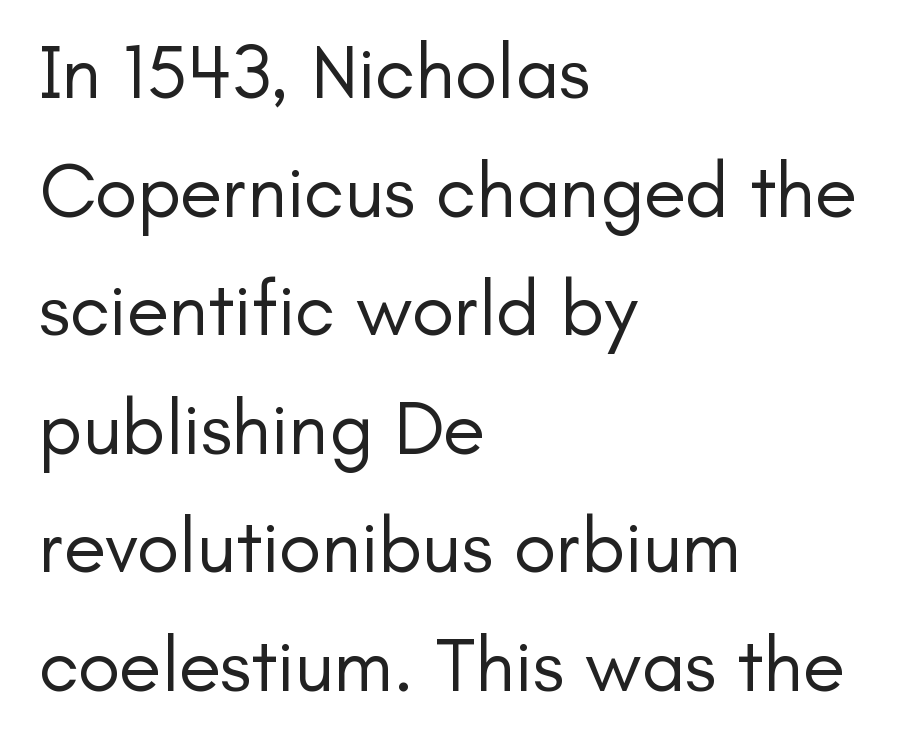
{"serif": "no", "italic": "no", "bold": "no", "weight": "regular", "width": "normal", "stroke_contrast": "low", "x_height": "small", "monospaced": "no", "underline": "no", "align": "left", "line_spacing": "normal", "line_spacing_ratio": 1.52, "letter_spacing": "normal", "letter_spacing_em": 0.0, "glyph_px": 78}
